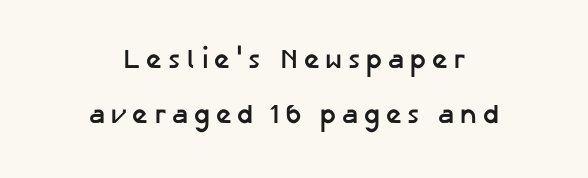
{"italic": "no", "bold": "yes", "underline": "no", "align": "center", "line_spacing": "loose", "line_spacing_ratio": 2.02, "letter_spacing": "wide", "letter_spacing_em": 0.22, "glyph_px": 27}
